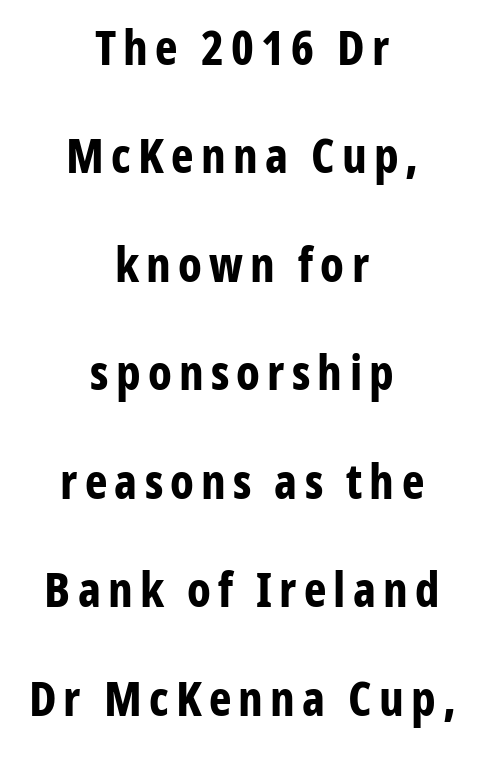
Q: Is the text bold? A: Yes.
Q: Is the text italic (slanted)? A: No, it is upright.
Q: Is the typeface a serif or a sans-serif typeface? A: Sans-serif.
Q: Is the text underlined? A: No.
Q: How is the paragraph aligned? A: Centered.
Q: Is the spacing between lines tight, normal or loose? A: Loose.
Q: Width (condensed, normal, or wide)? A: Condensed.
Q: Stroke contrast? A: Low.
Q: x-height? A: Medium.
Q: Monospaced? A: No.
